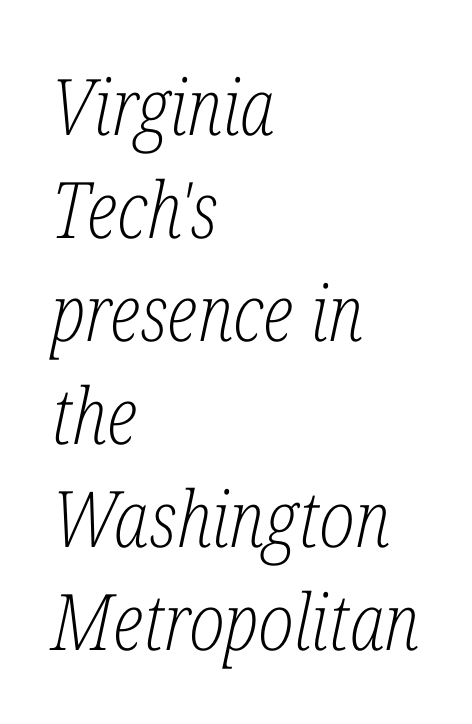
The image shows 78 px light, condensed serif type, italic (leaning right); set left-aligned, normal line spacing (1.32x), normal letter spacing, not underlined; low stroke contrast and a medium x-height.
